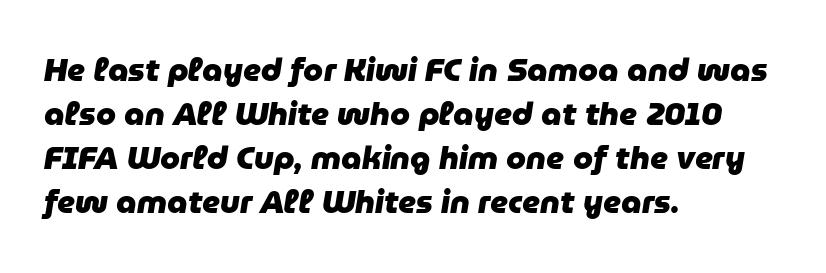
{"italic": "yes", "lean": "right", "slant_degrees": 9, "bold": "yes", "weight": "heavy", "width": "normal", "stroke_contrast": "low", "x_height": "medium", "monospaced": "no", "underline": "no", "align": "left", "line_spacing": "normal", "line_spacing_ratio": 1.38, "letter_spacing": "normal", "letter_spacing_em": 0.0, "glyph_px": 32}
